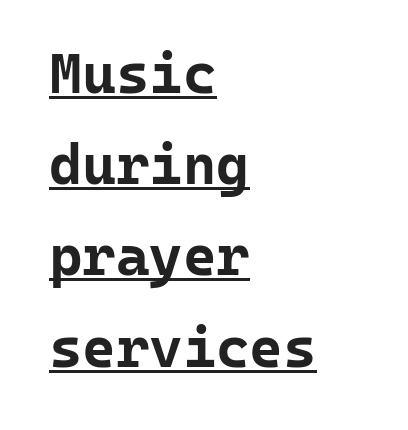
The words here are underlined. A student would call this left alignment; a typographer would say flush left, rag right. Does the lettering tilt? It doesn't — this is upright. Each letter, wide or thin by design, is forced into the same width here. Leading: standard. Characters follow at the spacing the type designer built in.
